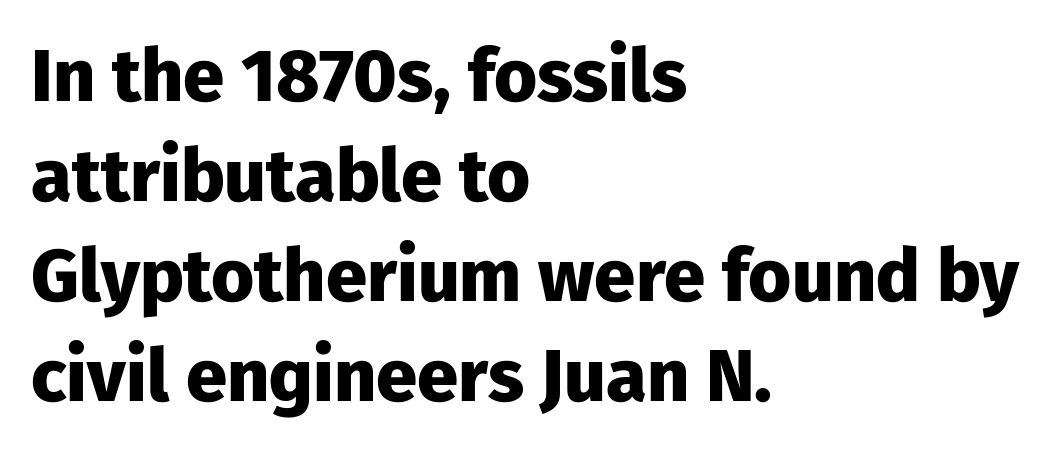
{"serif": "no", "italic": "no", "bold": "yes", "weight": "heavy", "width": "normal", "stroke_contrast": "low", "x_height": "medium", "monospaced": "no", "underline": "no", "align": "left", "line_spacing": "normal", "line_spacing_ratio": 1.35, "letter_spacing": "normal", "letter_spacing_em": 0.0, "glyph_px": 74}
